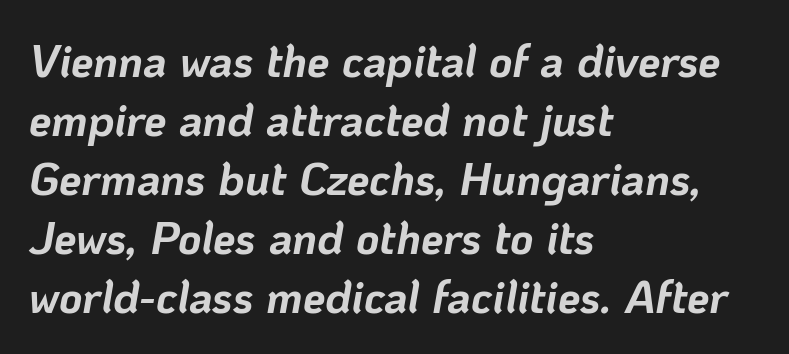
Q: Is the text bold? A: Yes.
Q: Is the text italic (slanted)? A: Yes, it leans right by about 10 degrees.
Q: Is the text underlined? A: No.
Q: How is the paragraph aligned? A: Left-aligned.
Q: Is the spacing between letters normal or unusually wide? A: Normal.
Q: Is the spacing between lines tight, normal or loose? A: Normal.
Q: Width (condensed, normal, or wide)? A: Normal.
Q: Stroke contrast? A: Low.
Q: x-height? A: Medium.
Q: Monospaced? A: No.
